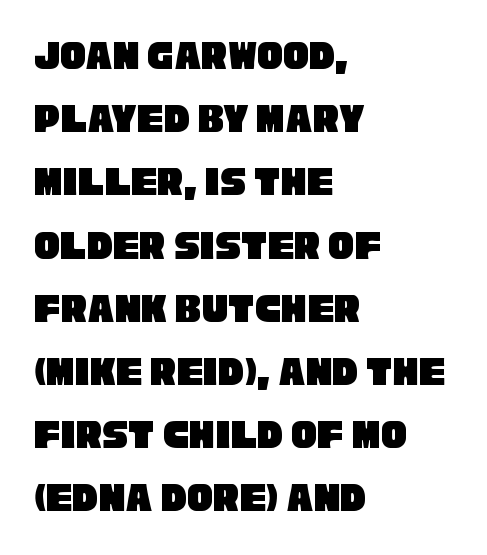
Q: Is the typeface a serif or a sans-serif typeface? A: Sans-serif.
Q: Is the text underlined? A: No.
Q: How is the paragraph aligned? A: Left-aligned.
Q: Is the spacing between letters normal or unusually wide? A: Normal.
Q: Is the spacing between lines tight, normal or loose? A: Normal.
Q: Width (condensed, normal, or wide)? A: Condensed.
Q: Stroke contrast? A: Low.
Q: x-height? A: Large.
Q: Monospaced? A: No.
